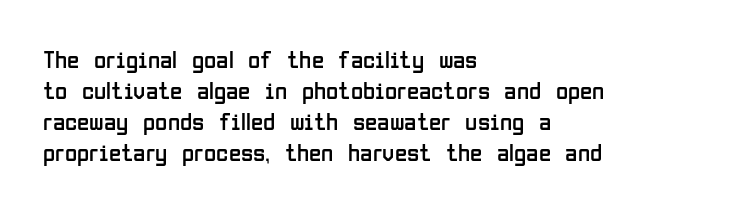
{"italic": "no", "bold": "no", "underline": "no", "align": "left", "line_spacing_ratio": 1.24, "letter_spacing": "normal", "letter_spacing_em": 0.0, "glyph_px": 25}
